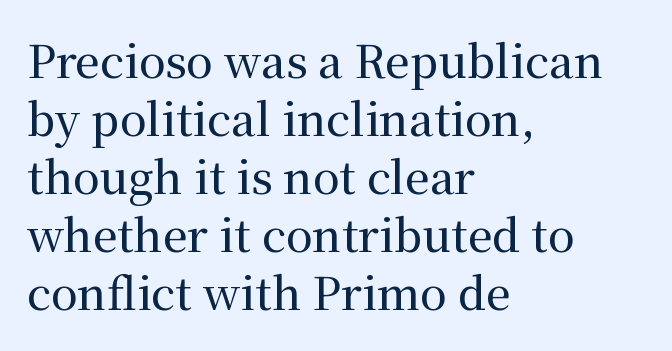
The image shows 44 px serif type, upright; set left-aligned, normal line spacing (1.32x), normal letter spacing, not underlined; medium stroke contrast and a medium x-height.
